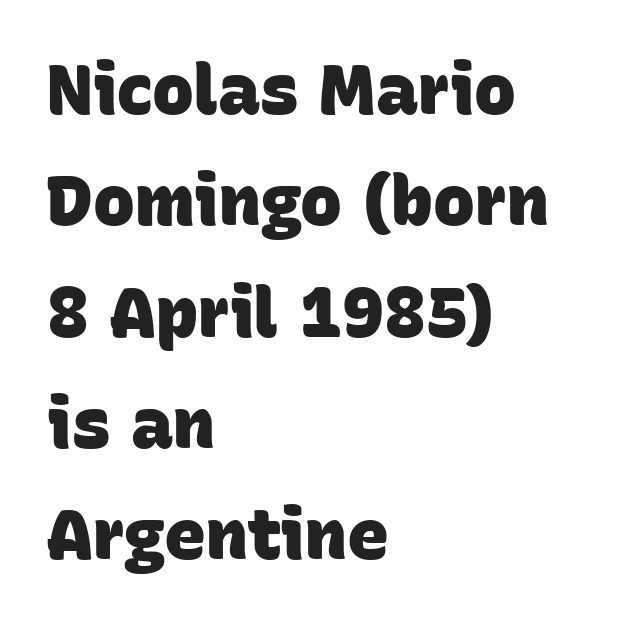
The image shows 70 px heavy sans-serif type; set left-aligned, normal line spacing (1.59x), normal letter spacing, not underlined; low stroke contrast and a large x-height.
